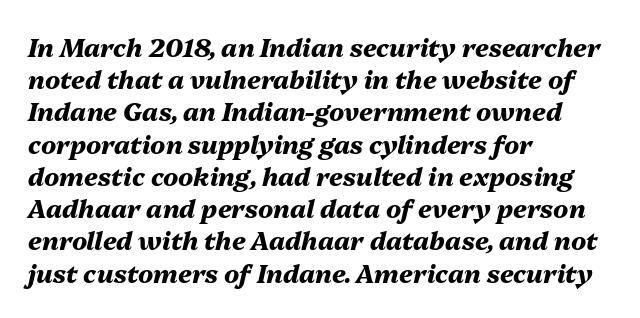
Short note: letters normally spaced. Does the weight exceed regular? Yes, all the way to bold. Descender tails drop into unmarked territory. An italicized treatment has been applied to the whole sample. How would I describe the line gaps? Plain and ordinary.
